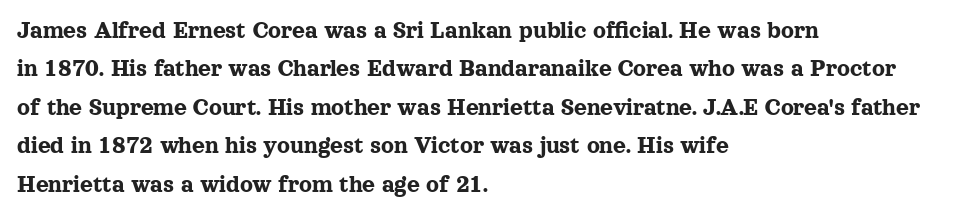
Q: Is the text italic (slanted)? A: No, it is upright.
Q: Is the text underlined? A: No.
Q: How is the paragraph aligned? A: Left-aligned.
Q: Is the spacing between letters normal or unusually wide? A: Normal.
Q: Is the spacing between lines tight, normal or loose? A: Normal.
